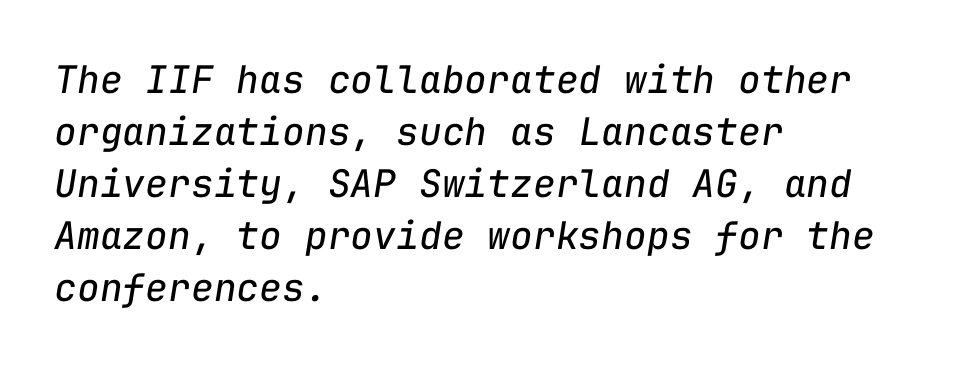
Beneath every word, the page is bare. How are the letters spaced? Ordinarily, with no added tracking. Every character here occupies the same horizontal width, giving the sample a typewriter-like rhythm. The strokes carry an ordinary text weight at most. Typeset ragged right — the left edge is the straight one.
